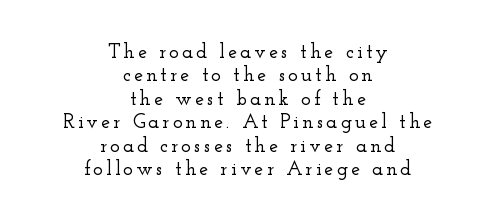
Italic? Not at all — the glyphs are vertical. Visually the block forms a symmetrical silhouette, jagged on both flanks. Words float on clear page, feet unadorned.
